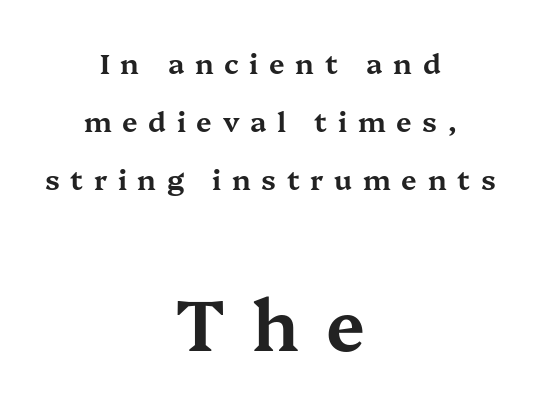
Regarding leading, the lines here are spaced well apart. The strip under each line holds only bare page. These lines are rendered in a variable-pitch font. Posture: vertical. The lines in this sample share a center point and differ in where they start and stop. You get the small type first, then a jump to larger type.
